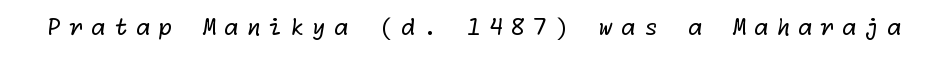
{"bold": "no", "underline": "no", "letter_spacing": "wide", "letter_spacing_em": 0.34, "glyph_px": 23}
